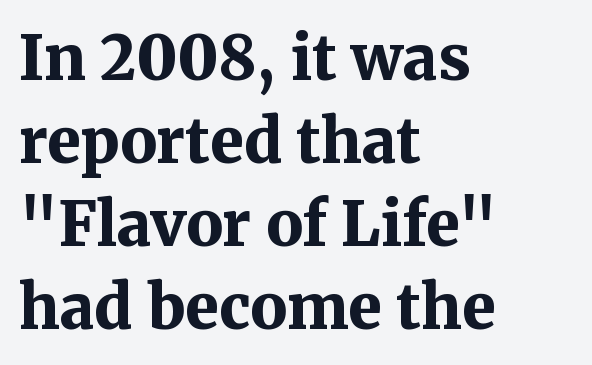
The image shows 61 px bold serif type, upright; set left-aligned, normal line spacing (1.36x), normal letter spacing, not underlined; medium stroke contrast and a medium x-height.
